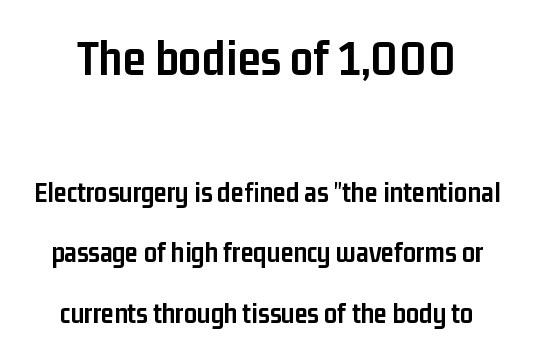
{"serif": "no", "italic": "no", "bold": "yes", "weight": "semibold", "width": "condensed", "stroke_contrast": "low", "x_height": "medium", "monospaced": "no", "underline": "no", "line_spacing": "loose", "line_spacing_ratio": 2.08, "letter_spacing": "normal", "letter_spacing_em": 0.0, "larger_block": "first", "size_ratio": 1.76, "glyph_px": 51}
